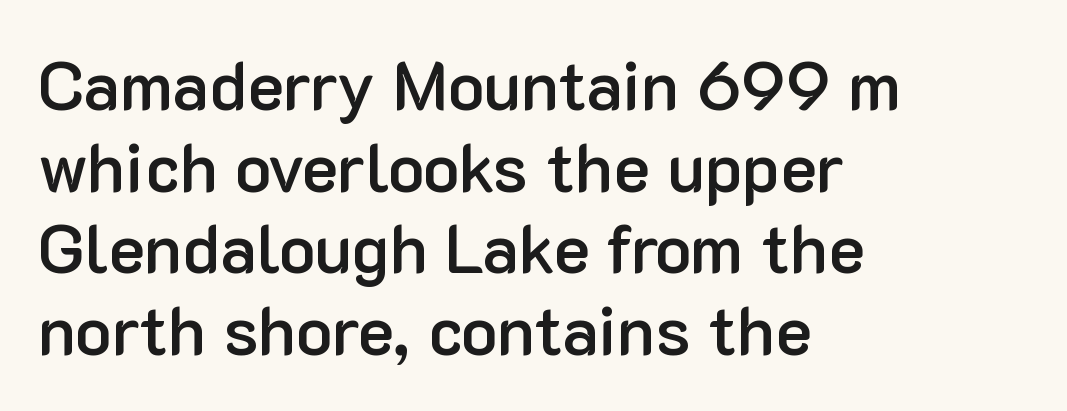
{"serif": "no", "italic": "no", "bold": "semi", "weight": "semibold", "width": "normal", "stroke_contrast": "low", "x_height": "medium", "monospaced": "no", "underline": "no", "align": "left", "line_spacing_ratio": 1.2, "letter_spacing": "normal", "letter_spacing_em": 0.0, "glyph_px": 68}
